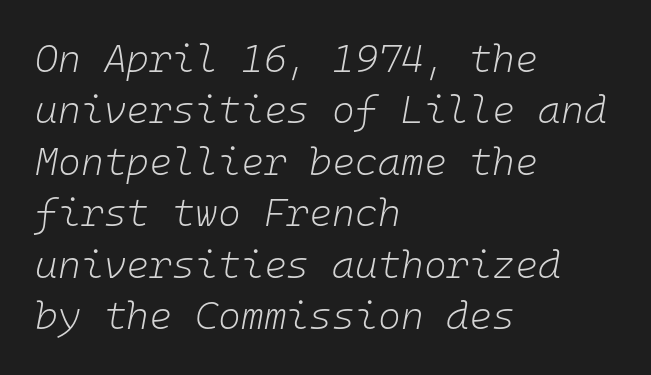
Q: Is the text bold? A: No.
Q: Is the text italic (slanted)? A: Yes, it leans right by about 10 degrees.
Q: Is the text underlined? A: No.
Q: How is the paragraph aligned? A: Left-aligned.
Q: Is the spacing between letters normal or unusually wide? A: Normal.
Q: Is the spacing between lines tight, normal or loose? A: Normal.
Q: Width (condensed, normal, or wide)? A: Normal.
Q: Stroke contrast? A: Low.
Q: x-height? A: Medium.
Q: Monospaced? A: Yes.
